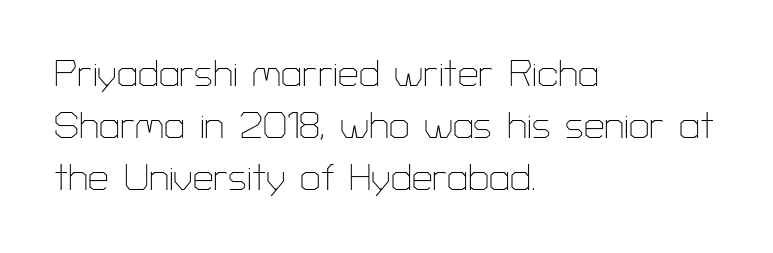
The image shows 37 px thin sans-serif type, upright; set left-aligned, normal line spacing (1.4x), normal letter spacing, not underlined; low stroke contrast and a medium x-height.
